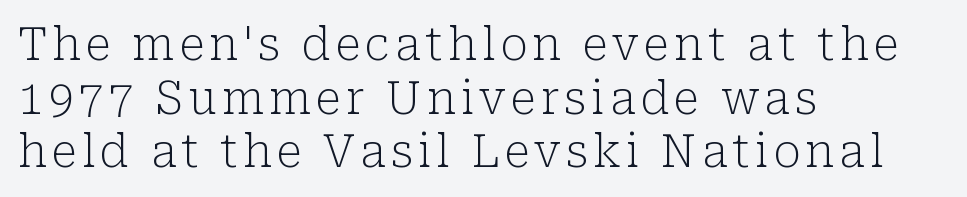
{"serif": "yes", "italic": "no", "bold": "no", "weight": "light", "width": "normal", "stroke_contrast": "low", "x_height": "medium", "monospaced": "no", "underline": "no", "align": "left", "line_spacing_ratio": 1.19, "glyph_px": 45}
